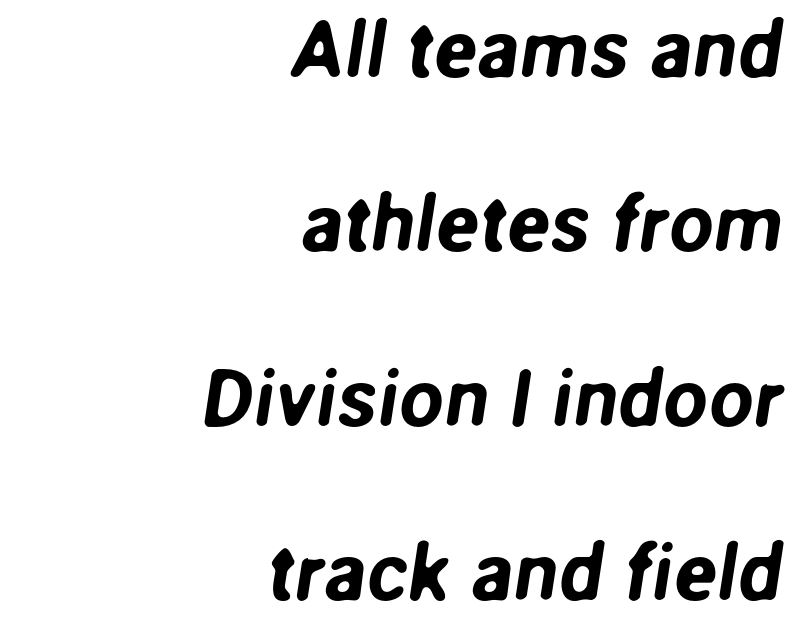
{"serif": "no", "width": "normal", "stroke_contrast": "low", "x_height": "medium", "monospaced": "no", "underline": "no", "align": "right", "line_spacing": "loose", "line_spacing_ratio": 2.18, "letter_spacing": "normal", "letter_spacing_em": 0.0, "glyph_px": 80}
